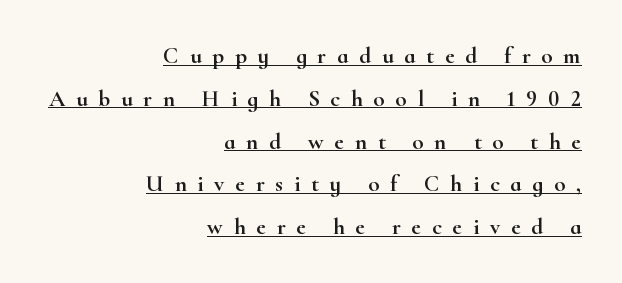
A typographer would call this underscored text. The lines in this sample share a right terminus and differ only in where they begin. You can tell it's not italic because the verticals are truly vertical. There is plenty of visible air inserted between adjacent glyphs.
